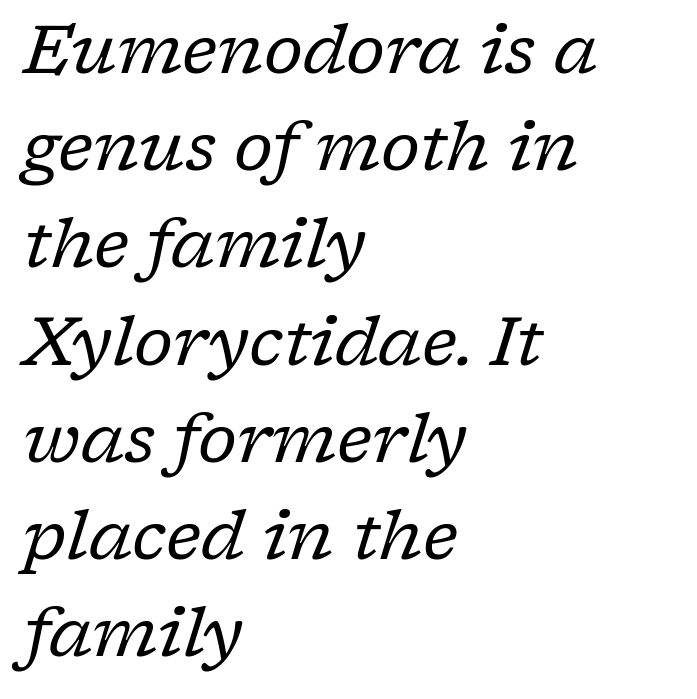
{"serif": "yes", "italic": "yes", "lean": "right", "slant_degrees": 17, "bold": "no", "weight": "regular", "width": "normal", "stroke_contrast": "low", "x_height": "medium", "monospaced": "no", "underline": "no", "align": "left", "line_spacing": "normal", "line_spacing_ratio": 1.43, "letter_spacing": "normal", "letter_spacing_em": 0.0, "glyph_px": 68}
